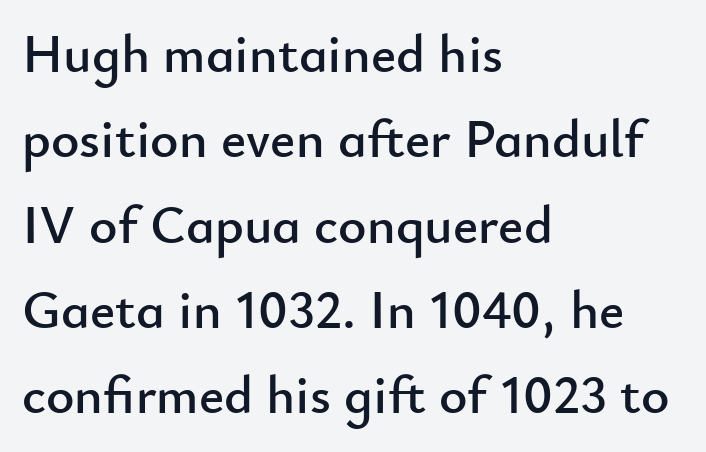
{"serif": "no", "italic": "no", "width": "normal", "stroke_contrast": "low", "x_height": "small", "monospaced": "no", "underline": "no", "align": "left", "line_spacing": "normal", "line_spacing_ratio": 1.58, "letter_spacing": "normal", "letter_spacing_em": 0.0, "glyph_px": 54}
